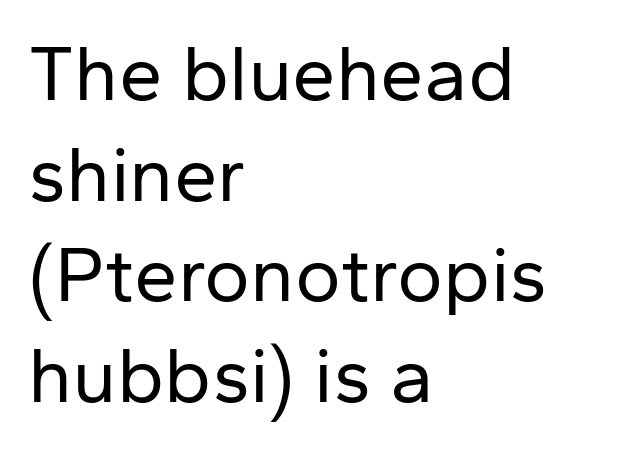
The image shows 78 px regular-weight sans-serif type, upright; set left-aligned, normal line spacing (1.29x), normal letter spacing, not underlined; low stroke contrast and a medium x-height.
